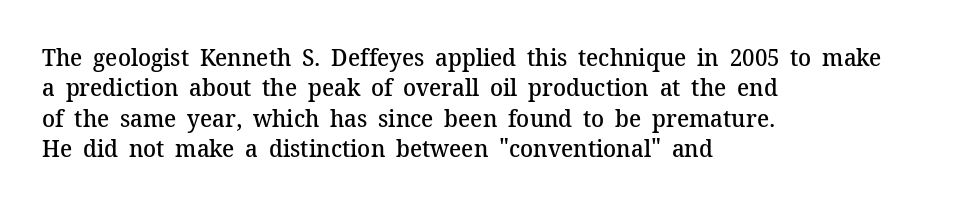
{"italic": "no", "bold": "semi", "underline": "no", "align": "left", "line_spacing": "normal", "line_spacing_ratio": 1.27, "letter_spacing": "normal", "letter_spacing_em": 0.0, "glyph_px": 24}
